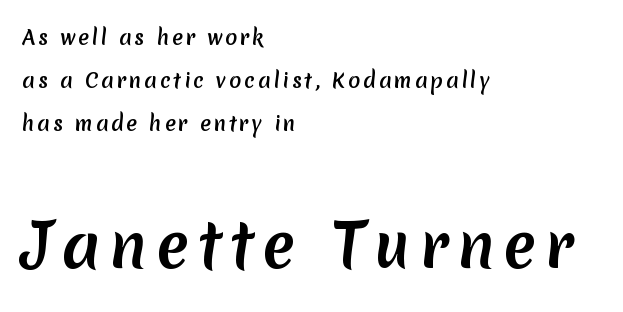
Q: Is the text bold? A: Yes.
Q: Is the typeface a serif or a sans-serif typeface? A: Sans-serif.
Q: Is the text underlined? A: No.
Q: How is the paragraph aligned? A: Left-aligned.
Q: Is the spacing between lines tight, normal or loose? A: Loose.
Q: Which block of text is set in a larger size, the first (top) or the second (bottom)? A: The second (bottom) one.
Q: Width (condensed, normal, or wide)? A: Normal.
Q: Stroke contrast? A: Low.
Q: x-height? A: Medium.
Q: Monospaced? A: No.
